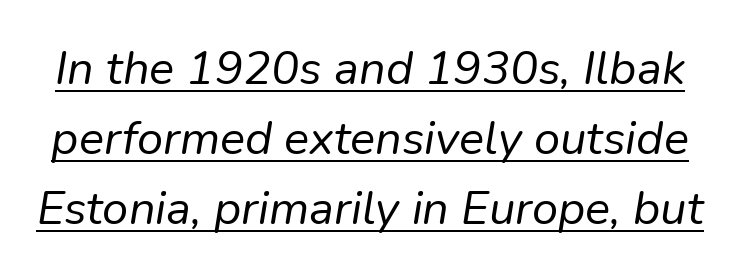
The image shows 47 px regular-weight type, italic (leaning right); set normal line spacing (1.49x), normal letter spacing, underlined; low stroke contrast and a medium x-height.
